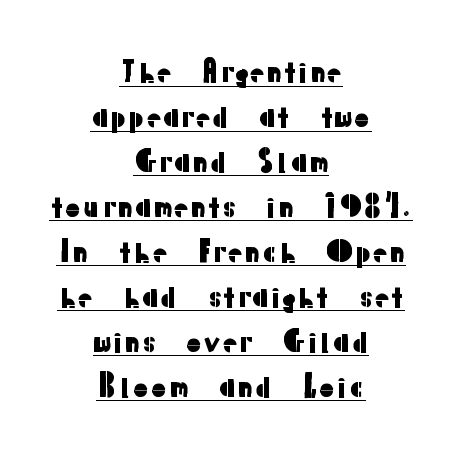
{"serif": "no", "italic": "no", "width": "normal", "stroke_contrast": "low", "x_height": "medium", "monospaced": "no", "underline": "yes", "align": "center", "line_spacing": "normal", "line_spacing_ratio": 1.55, "letter_spacing": "normal", "letter_spacing_em": 0.0, "glyph_px": 29}
